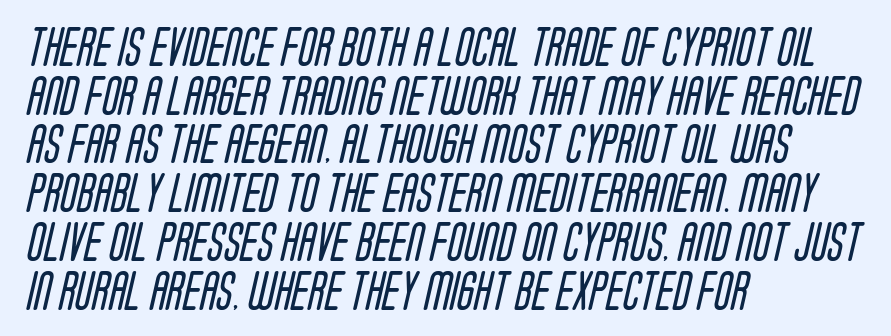
Leftover space on each line is placed entirely after the last word. This block has exactly the height ordinary leading produces. No extra ink here — the face is not bold. A typesetter would call this proportional, since set widths differ per character. Nobody drew a line under any word here.
